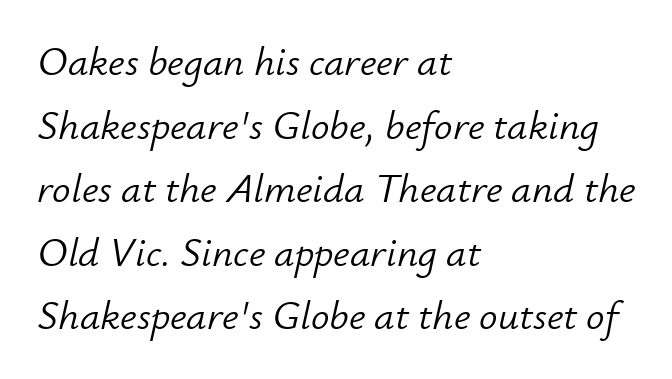
The image shows 41 px light type, italic (leaning right); set left-aligned, normal line spacing (1.55x), normal letter spacing, not underlined; low stroke contrast and a small x-height.
